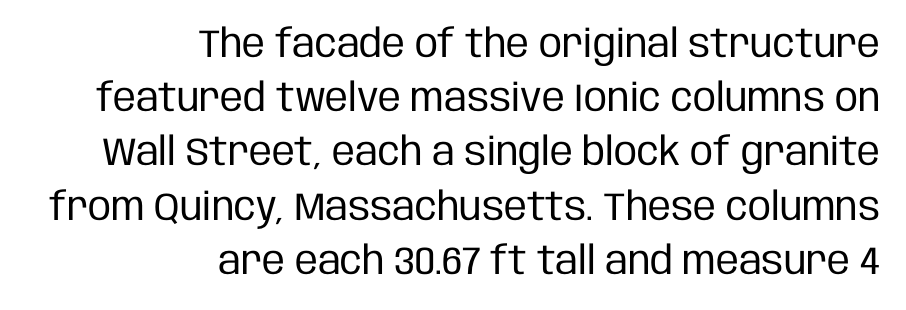
{"serif": "no", "italic": "no", "bold": "no", "weight": "regular", "width": "condensed", "stroke_contrast": "low", "x_height": "large", "monospaced": "no", "underline": "no", "align": "right", "line_spacing": "normal", "line_spacing_ratio": 1.39, "letter_spacing": "normal", "letter_spacing_em": 0.0, "glyph_px": 39}
